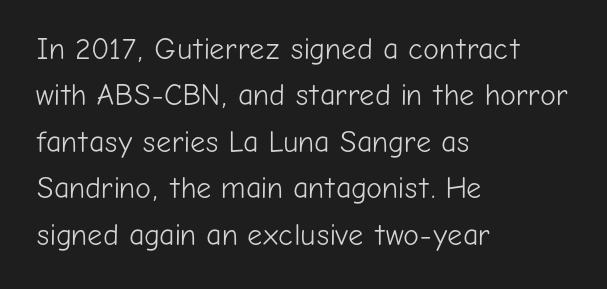
The image shows 30 px light sans-serif type, upright; set left-aligned, normal line spacing (1.55x), normal letter spacing, not underlined; low stroke contrast and a medium x-height.
